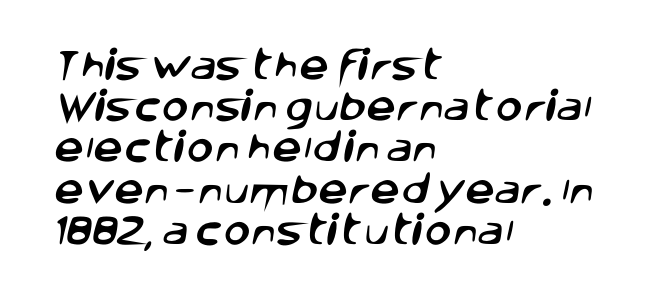
The image shows 33 px sans-serif type; set left-aligned, normal line spacing (1.25x), normal letter spacing, not underlined; low stroke contrast and a large x-height.
